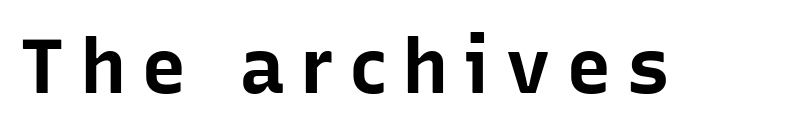
The image shows 77 px bold sans-serif type, upright; set not underlined; low stroke contrast and a medium x-height.
